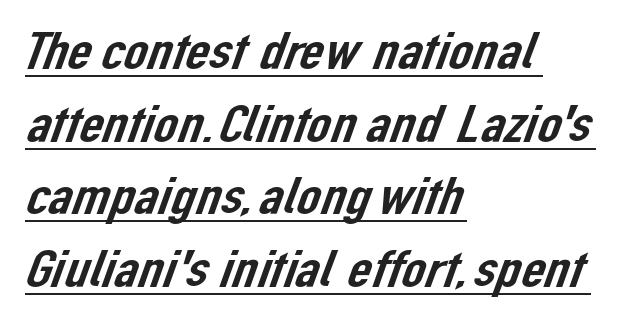
One glance says typical: line gaps are just what's usual. Examine the stroke ends and you'll find no serifs. You could not count columns in this text — the font is proportionally spaced. This rendering features underlined lettering.
